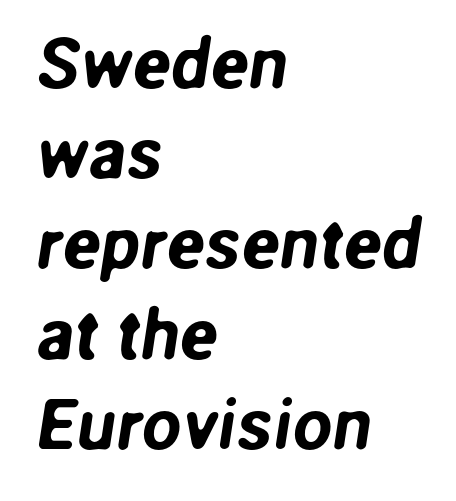
The image shows 71 px sans-serif type; set left-aligned, normal line spacing (1.27x), normal letter spacing, not underlined; low stroke contrast and a medium x-height.
